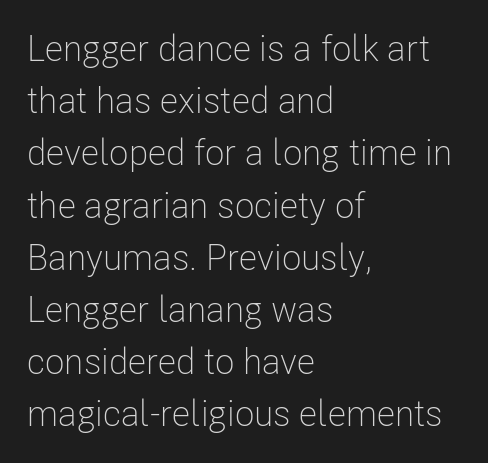
Q: Is the text bold? A: No.
Q: Is the text italic (slanted)? A: No, it is upright.
Q: Is the typeface a serif or a sans-serif typeface? A: Sans-serif.
Q: Is the text underlined? A: No.
Q: How is the paragraph aligned? A: Left-aligned.
Q: Is the spacing between letters normal or unusually wide? A: Normal.
Q: Is the spacing between lines tight, normal or loose? A: Normal.
Q: Width (condensed, normal, or wide)? A: Condensed.
Q: Stroke contrast? A: Low.
Q: x-height? A: Medium.
Q: Monospaced? A: No.
